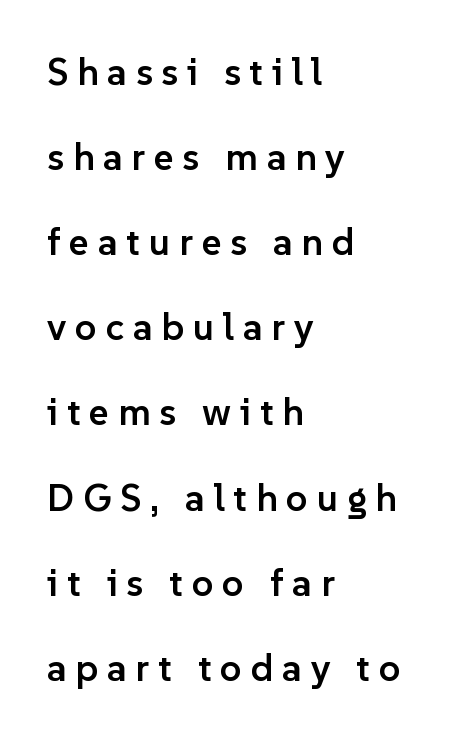
Q: Is the text bold? A: Semi-bold.
Q: Is the text italic (slanted)? A: No, it is upright.
Q: Is the typeface a serif or a sans-serif typeface? A: Sans-serif.
Q: Is the text underlined? A: No.
Q: How is the paragraph aligned? A: Left-aligned.
Q: Is the spacing between letters normal or unusually wide? A: Unusually wide.
Q: Is the spacing between lines tight, normal or loose? A: Loose.
Q: Width (condensed, normal, or wide)? A: Normal.
Q: Stroke contrast? A: Low.
Q: x-height? A: Medium.
Q: Monospaced? A: No.
